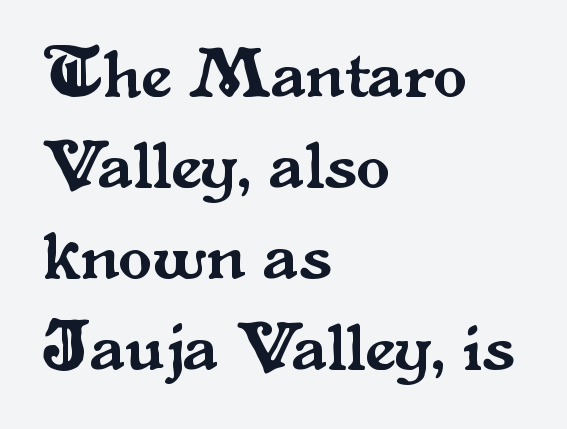
The image shows 69 px serif type, upright; set left-aligned, normal line spacing (1.32x), normal letter spacing, not underlined; medium stroke contrast and a small x-height.
